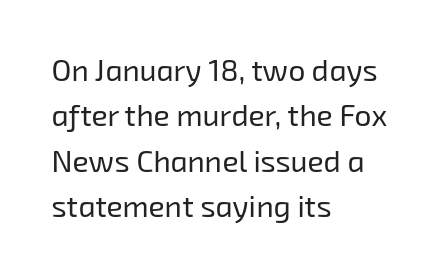
{"serif": "no", "bold": "no", "weight": "regular", "width": "normal", "stroke_contrast": "low", "x_height": "medium", "monospaced": "no", "underline": "no", "align": "left", "line_spacing": "normal", "line_spacing_ratio": 1.51, "letter_spacing": "normal", "letter_spacing_em": 0.0, "glyph_px": 30}
